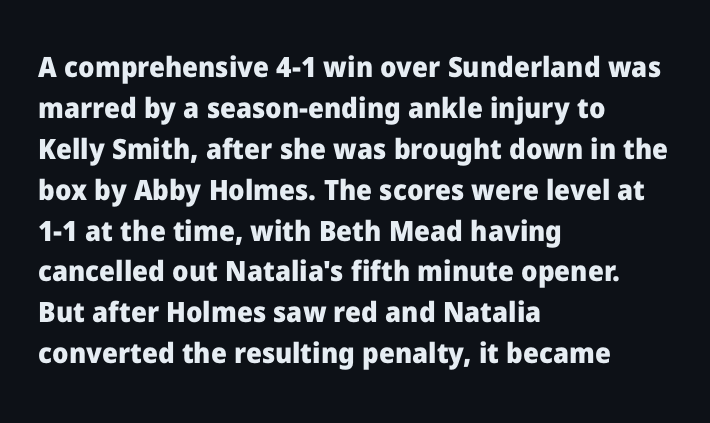
Italic: no, the glyphs are upright roman. In CSS terms this would be text-align: left. Heavy-handed strokes throughout: this text is bold. Nothing sits at the stroke ends, so this counts as sans-serif.
